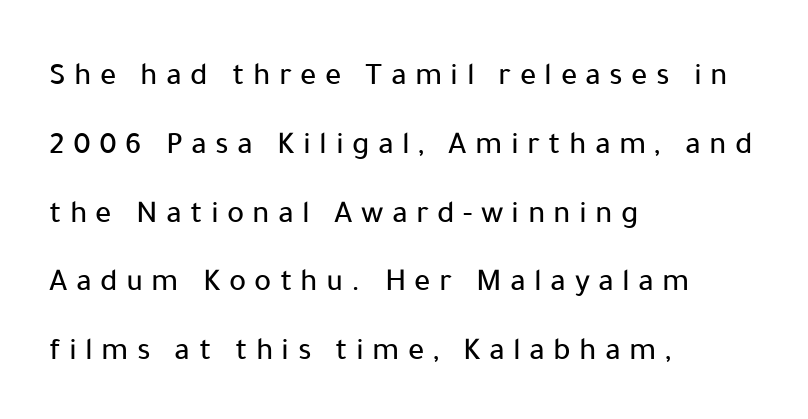
Short note: letters widely spaced. You could not count columns in this text — the font is proportionally spaced. Line starts are locked; line ends wander. This is roman type, the default non-slanted kind. The glyphs in this specimen are sans serif. Whoever set this chose breathing room over compactness in the vertical rhythm.
